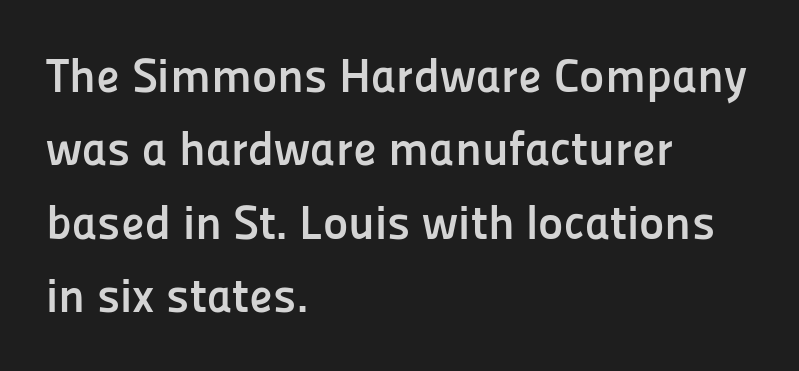
{"serif": "no", "italic": "no", "bold": "yes", "weight": "semibold", "width": "normal", "stroke_contrast": "low", "x_height": "medium", "monospaced": "no", "underline": "no", "align": "left", "line_spacing": "normal", "line_spacing_ratio": 1.53, "letter_spacing": "normal", "letter_spacing_em": 0.0, "glyph_px": 48}
